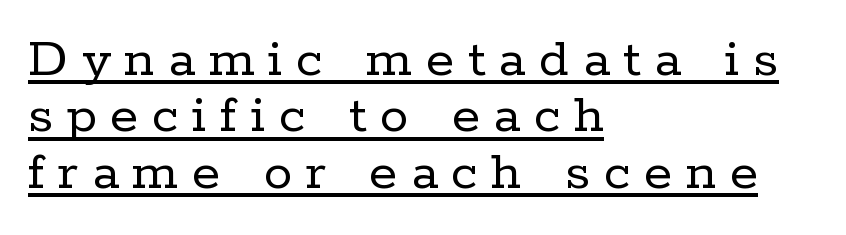
The image shows 57 px regular-weight serif type, upright; set left-aligned, tight line spacing (0.99x), unusually wide letter spacing (+0.24 em), underlined; low stroke contrast and a medium x-height.
